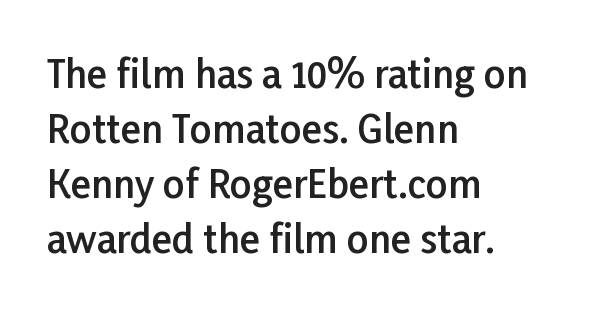
Q: Is the text bold? A: Semi-bold.
Q: Is the text italic (slanted)? A: No, it is upright.
Q: Is the typeface a serif or a sans-serif typeface? A: Sans-serif.
Q: Is the text underlined? A: No.
Q: How is the paragraph aligned? A: Left-aligned.
Q: Is the spacing between letters normal or unusually wide? A: Normal.
Q: Is the spacing between lines tight, normal or loose? A: Normal.
Q: Width (condensed, normal, or wide)? A: Normal.
Q: Stroke contrast? A: Low.
Q: x-height? A: Medium.
Q: Monospaced? A: No.
